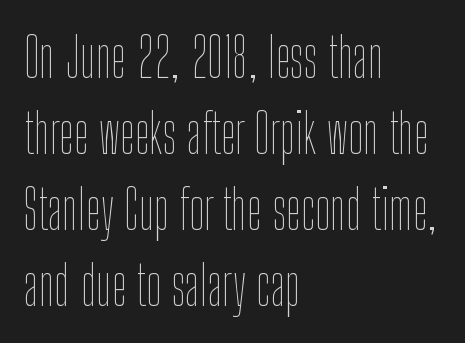
{"italic": "no", "bold": "no", "weight": "thin", "width": "condensed", "stroke_contrast": "low", "x_height": "medium", "monospaced": "no", "underline": "no", "align": "left", "line_spacing": "normal", "line_spacing_ratio": 1.41, "letter_spacing": "normal", "letter_spacing_em": 0.0, "glyph_px": 54}
